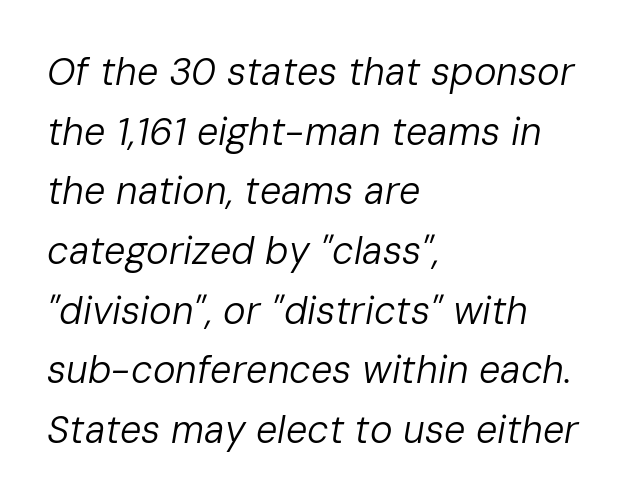
Q: Is the text bold? A: No.
Q: Is the text italic (slanted)? A: Yes, it leans right by about 10 degrees.
Q: Is the text underlined? A: No.
Q: How is the paragraph aligned? A: Left-aligned.
Q: Is the spacing between letters normal or unusually wide? A: Normal.
Q: Is the spacing between lines tight, normal or loose? A: Normal.
Q: Width (condensed, normal, or wide)? A: Normal.
Q: Stroke contrast? A: Low.
Q: x-height? A: Medium.
Q: Monospaced? A: No.
